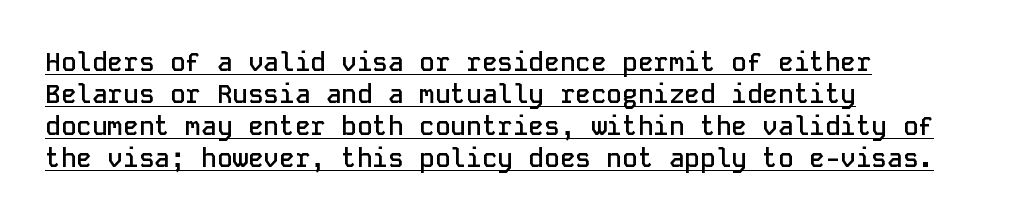
The image shows 26 px text type, upright; set left-aligned, line spacing 1.23x, normal letter spacing, underlined.
